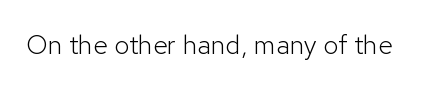
Has an underline been added? It has not. The type is set solid horizontally, with unmodified tracking. The characters are drawn with everyday or finer stroke widths. Every character sits straight up, as roman type does.
